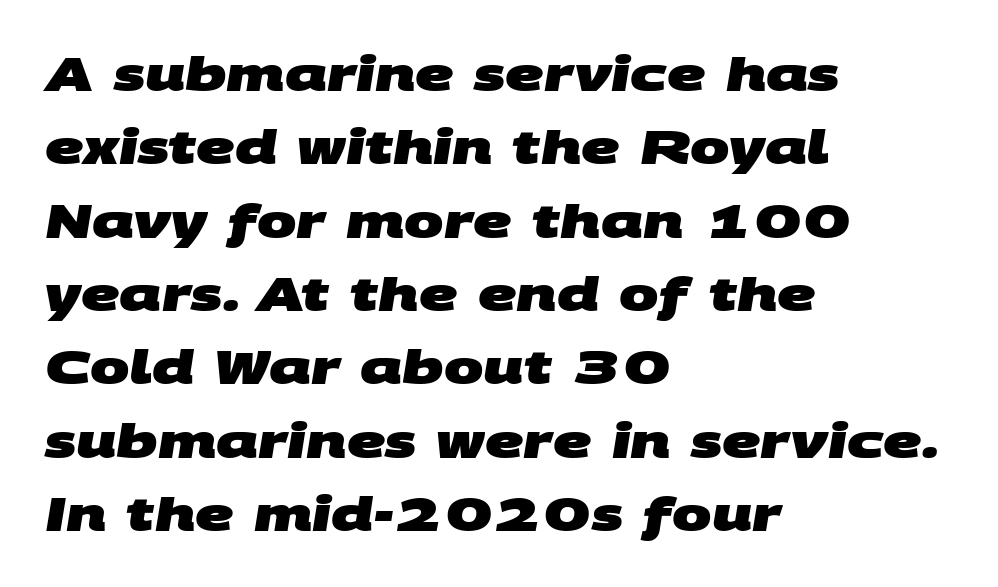
The block of text has a typical density, with ordinary space between rows. A typesetter would call this zero additional tracking. Horizontal alignment here is leftward, the default for most running prose. Proportional: the letters do not fall into vertical columns. This is sans-serif lettering, the kind often seen on screens and signage. Only glyphs here, with clear space below each row.
